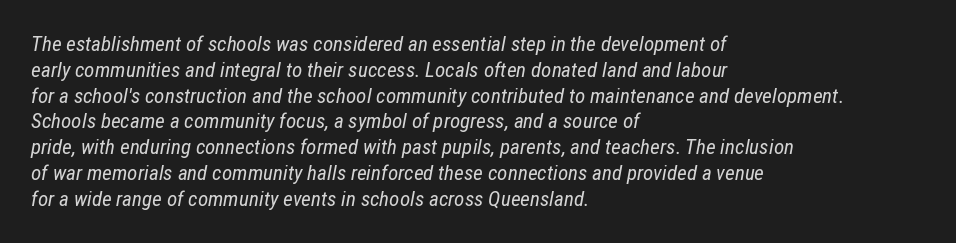
{"italic": "yes", "lean": "right", "slant_degrees": 12, "bold": "no", "underline": "no", "align": "left", "line_spacing_ratio": 1.23, "letter_spacing": "normal", "letter_spacing_em": 0.0, "glyph_px": 21}
